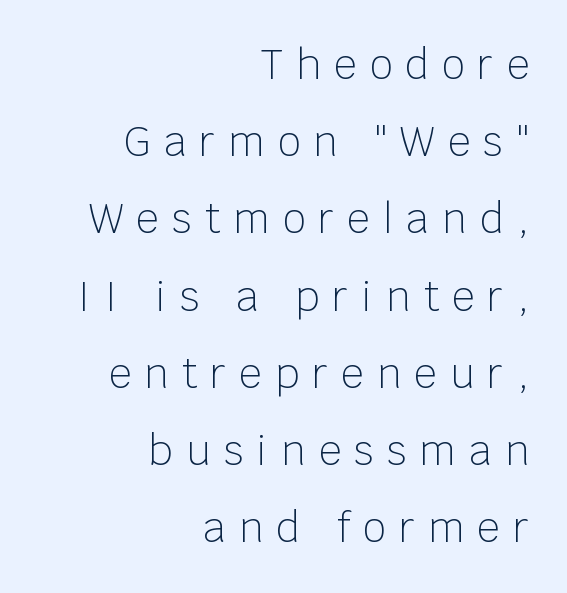
A great deal of white space separates one row of letters from the next. Honestly, the letter spacing is so wide it's the main thing you notice. Rendered with straight, roman letterforms. The rendering uses natural spacing where letterforms have individual widths. You can tell from the bare stems that sans-serif type was used. Is this a heavy cut? Hardly; it is regular or lighter.
